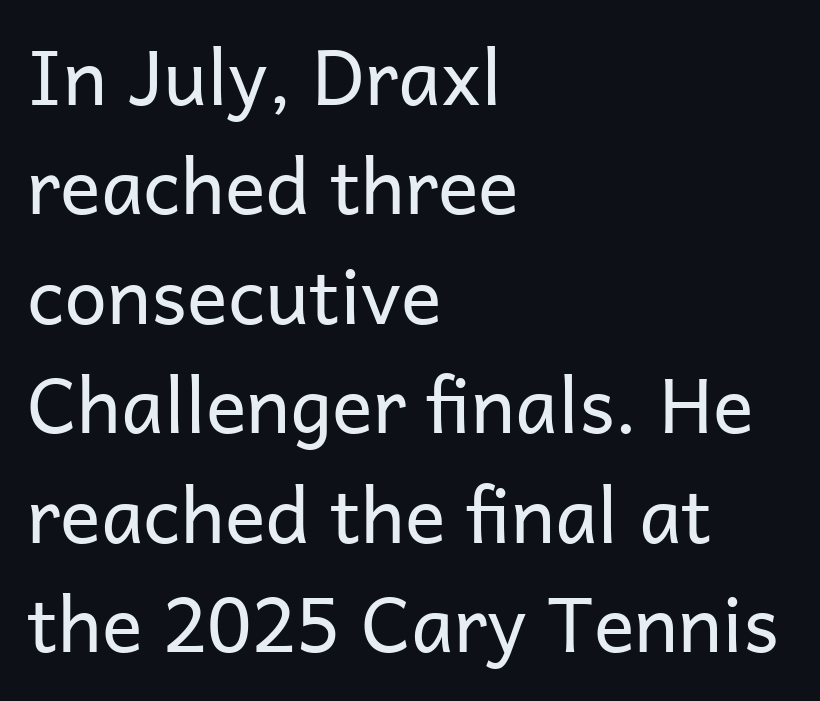
The image shows 76 px regular-weight sans-serif type, upright; set left-aligned, normal line spacing (1.44x), normal letter spacing, not underlined; low stroke contrast and a medium x-height.
